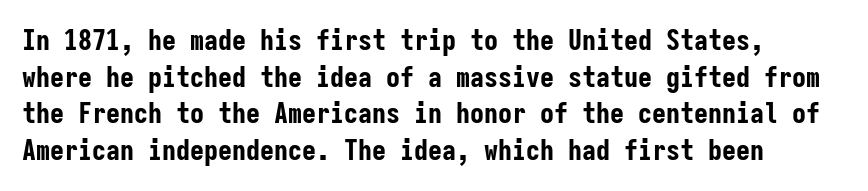
The glyphs have the mass of a bold cut. Examine the stroke ends and you'll find no serifs. Every character here occupies the same horizontal width, giving the sample a typewriter-like rhythm. Anything drawn beneath the words? Only blank space.
